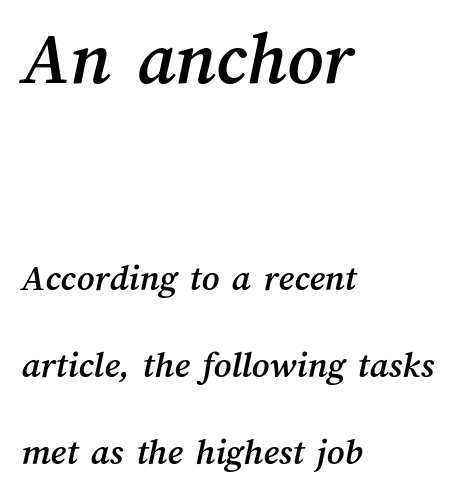
Descender tails drop into unmarked territory. Baseline-to-baseline distance is far greater than the letter height. Each line starts at the same left margin while the right side varies. Do the characters align in a grid? No, the font is proportional.
